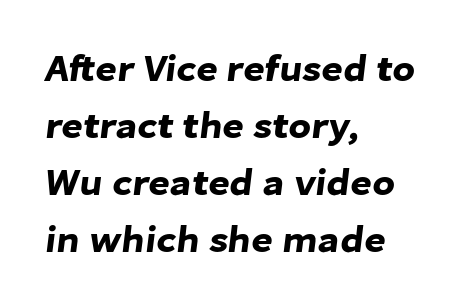
The image shows 37 px sans-serif type; set left-aligned, normal line spacing (1.54x), normal letter spacing, not underlined; low stroke contrast and a medium x-height.
